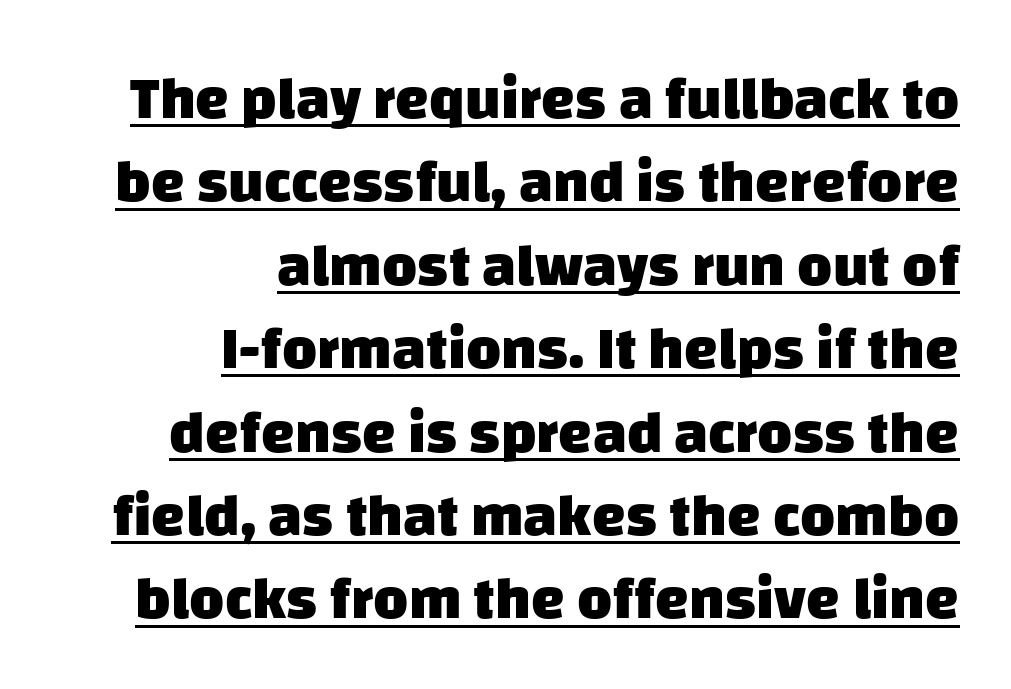
The image shows 60 px heavy sans-serif type; set right-aligned, normal line spacing (1.39x), normal letter spacing, underlined; low stroke contrast and a large x-height.
